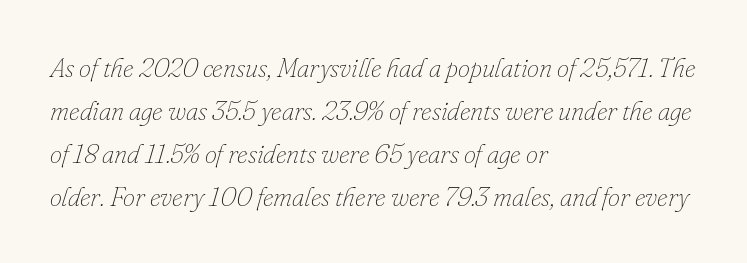
Glance below the letters and you will spot only blank space. Counters stay open thanks to moderate or lighter strokes. Slant detected: the letters are inclined. The passage is arranged the way most books set body copy — flush left.
